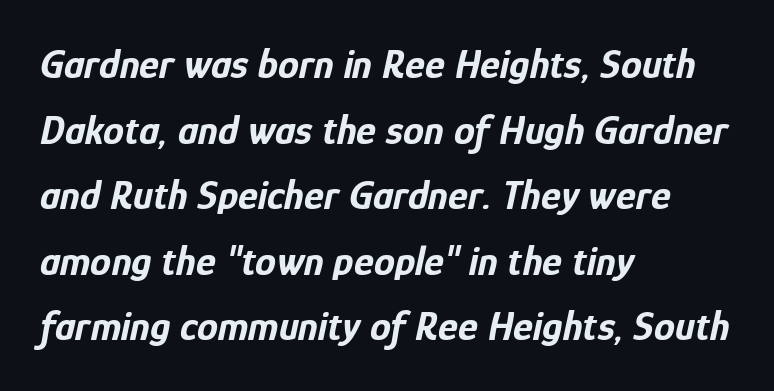
{"italic": "yes", "lean": "right", "slant_degrees": 12, "bold": "yes", "weight": "bold", "width": "condensed", "stroke_contrast": "low", "x_height": "medium", "monospaced": "no", "underline": "no", "align": "left", "line_spacing": "normal", "line_spacing_ratio": 1.56, "letter_spacing": "normal", "letter_spacing_em": 0.0, "glyph_px": 42}
